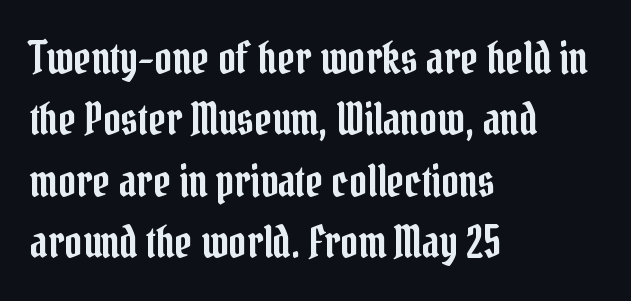
Q: Is the text italic (slanted)? A: No, it is upright.
Q: Is the typeface a serif or a sans-serif typeface? A: Serif.
Q: Is the text underlined? A: No.
Q: How is the paragraph aligned? A: Left-aligned.
Q: Is the spacing between letters normal or unusually wide? A: Normal.
Q: Is the spacing between lines tight, normal or loose? A: Normal.
Q: Width (condensed, normal, or wide)? A: Condensed.
Q: Stroke contrast? A: Low.
Q: x-height? A: Medium.
Q: Monospaced? A: No.
